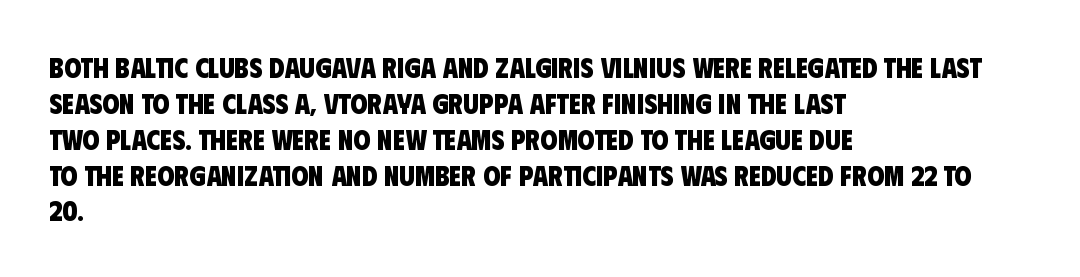
Q: Is the text bold? A: Yes.
Q: Is the typeface a serif or a sans-serif typeface? A: Sans-serif.
Q: Is the text underlined? A: No.
Q: How is the paragraph aligned? A: Left-aligned.
Q: Is the spacing between letters normal or unusually wide? A: Normal.
Q: Is the spacing between lines tight, normal or loose? A: Normal.
Q: Width (condensed, normal, or wide)? A: Condensed.
Q: Stroke contrast? A: Low.
Q: x-height? A: Large.
Q: Monospaced? A: No.
